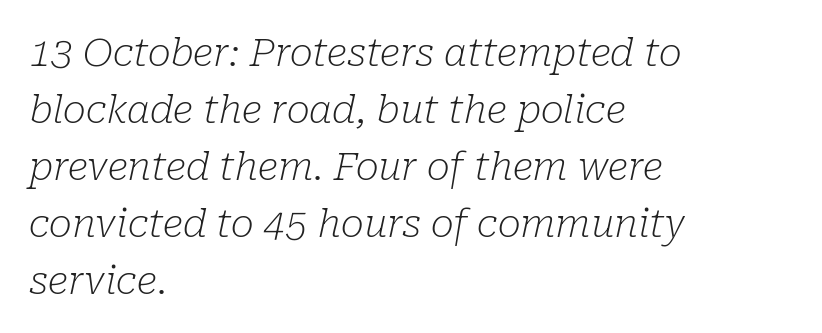
{"serif": "yes", "italic": "yes", "lean": "right", "slant_degrees": 10, "bold": "no", "weight": "light", "width": "normal", "stroke_contrast": "low", "x_height": "medium", "monospaced": "no", "underline": "no", "align": "left", "line_spacing": "normal", "line_spacing_ratio": 1.46, "letter_spacing": "normal", "letter_spacing_em": 0.0, "glyph_px": 39}
